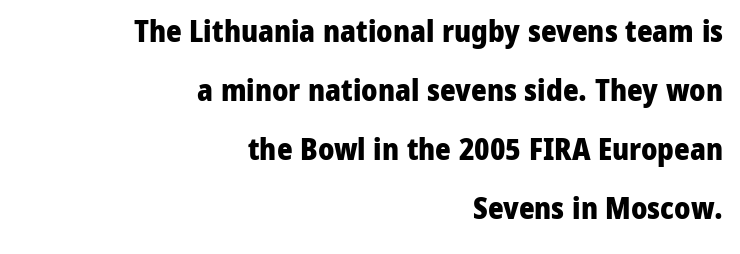
Q: Is the text bold? A: Yes.
Q: Is the text italic (slanted)? A: No, it is upright.
Q: Is the typeface a serif or a sans-serif typeface? A: Sans-serif.
Q: Is the text underlined? A: No.
Q: How is the paragraph aligned? A: Right-aligned.
Q: Is the spacing between letters normal or unusually wide? A: Normal.
Q: Is the spacing between lines tight, normal or loose? A: Loose.
Q: Width (condensed, normal, or wide)? A: Normal.
Q: Stroke contrast? A: Low.
Q: x-height? A: Medium.
Q: Monospaced? A: No.
